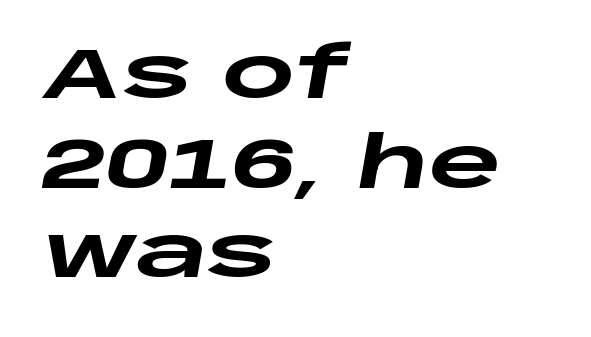
Here the designer chose a conventional face with non-uniform glyph widths. Each glyph is drawn with heavy, bold strokes. Reading down the block, your eye returns to a fixed left position each line. Descenders hang freely into open space.
